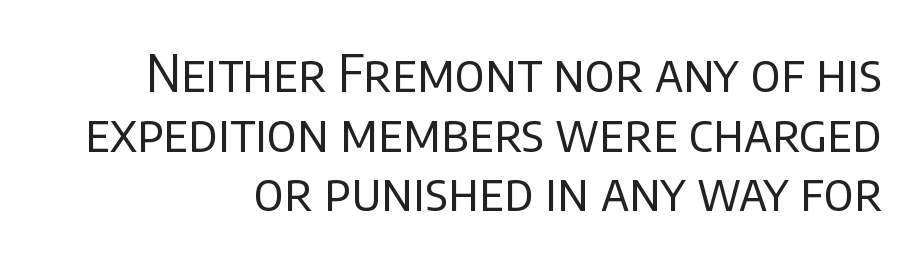
The image shows 51 px regular-weight sans-serif type, upright; set right-aligned, line spacing 1.17x, normal letter spacing, not underlined; low stroke contrast and a large x-height.
